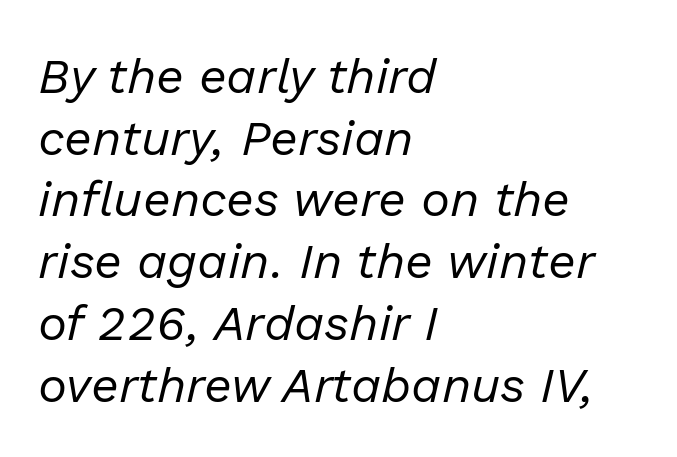
The image shows 49 px regular-weight type, italic (leaning right); set left-aligned, normal line spacing (1.26x), normal letter spacing, not underlined; low stroke contrast and a medium x-height.
